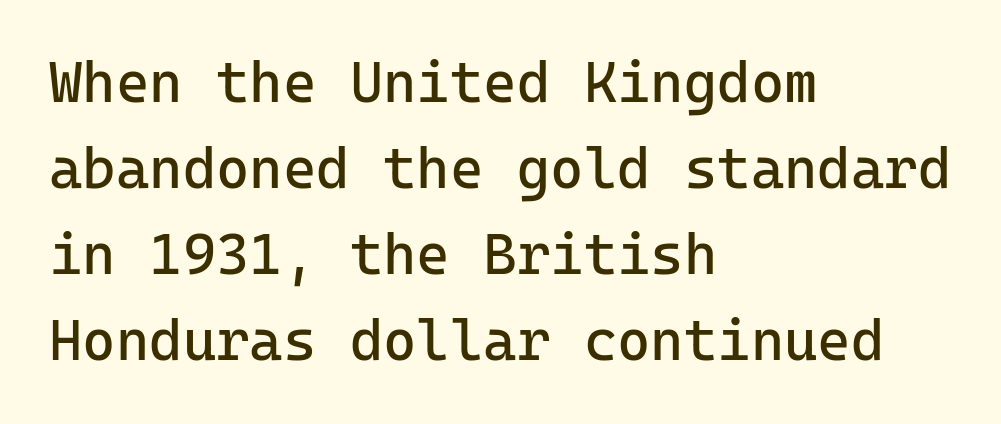
Short note: letters normally spaced. No extra ink here — the face is not bold. I'd call this a sans setting — the letters go barefoot. Unmarked baselines from the first word to the last.
